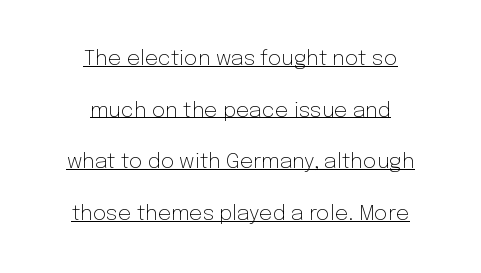
Q: Is the text bold? A: No.
Q: Is the text italic (slanted)? A: No, it is upright.
Q: Is the text underlined? A: Yes.
Q: How is the paragraph aligned? A: Centered.
Q: Is the spacing between letters normal or unusually wide? A: Normal.
Q: Is the spacing between lines tight, normal or loose? A: Loose.
